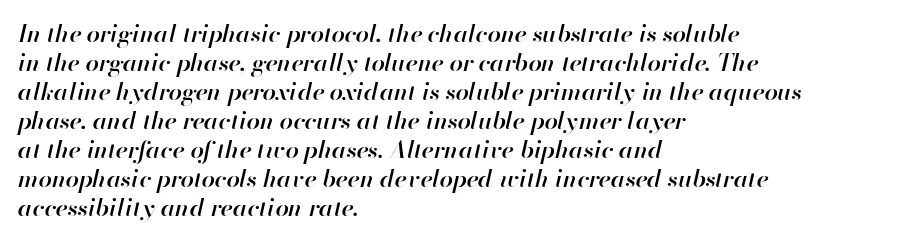
{"italic": "yes", "lean": "right", "slant_degrees": 13, "bold": "semi", "underline": "no", "align": "left", "line_spacing_ratio": 1.21, "letter_spacing": "normal", "letter_spacing_em": 0.0, "glyph_px": 24}
